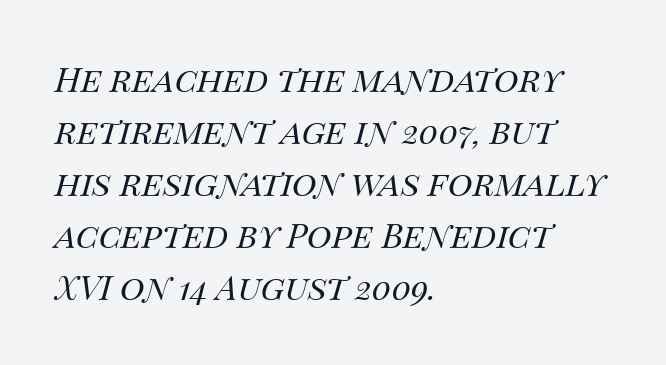
The image shows 34 px regular-weight type, italic (leaning right); set left-aligned, normal line spacing (1.53x), normal letter spacing, not underlined; medium stroke contrast and a large x-height.
